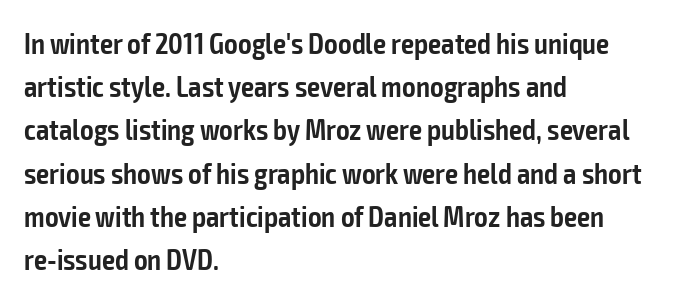
Q: Is the text bold? A: Semi-bold.
Q: Is the text italic (slanted)? A: No, it is upright.
Q: Is the typeface a serif or a sans-serif typeface? A: Sans-serif.
Q: Is the text underlined? A: No.
Q: How is the paragraph aligned? A: Left-aligned.
Q: Is the spacing between letters normal or unusually wide? A: Normal.
Q: Is the spacing between lines tight, normal or loose? A: Normal.
Q: Width (condensed, normal, or wide)? A: Condensed.
Q: Stroke contrast? A: Low.
Q: x-height? A: Medium.
Q: Monospaced? A: No.
